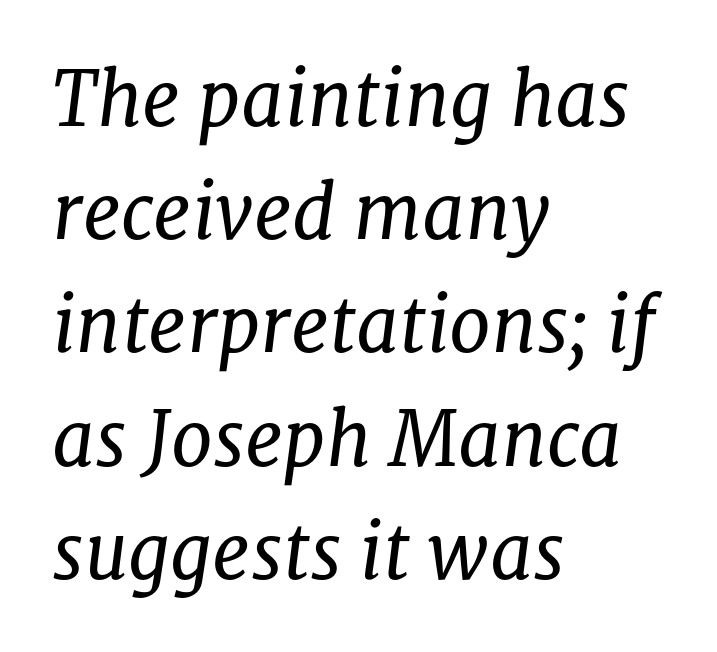
The image shows 75 px regular-weight serif type, italic (leaning right); set left-aligned, normal line spacing (1.51x), normal letter spacing, not underlined; low stroke contrast and a medium x-height.
